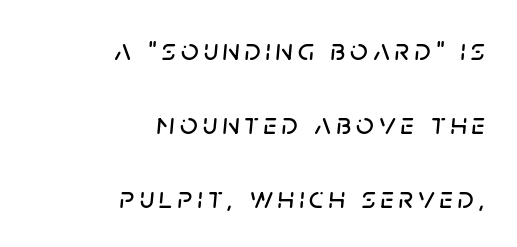
{"italic": "yes", "lean": "right", "slant_degrees": 5, "width": "normal", "stroke_contrast": "low", "x_height": "large", "monospaced": "no", "underline": "no", "align": "right", "line_spacing": "loose", "line_spacing_ratio": 2.39, "glyph_px": 31}
